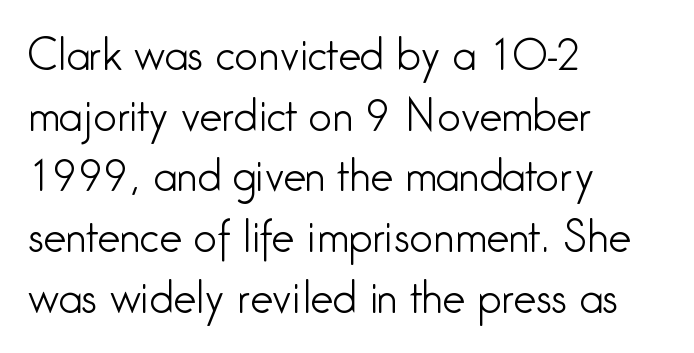
{"serif": "no", "italic": "no", "bold": "no", "weight": "light", "width": "condensed", "stroke_contrast": "low", "x_height": "medium", "monospaced": "no", "underline": "no", "align": "left", "line_spacing": "normal", "line_spacing_ratio": 1.48, "letter_spacing": "normal", "letter_spacing_em": 0.0, "glyph_px": 41}
